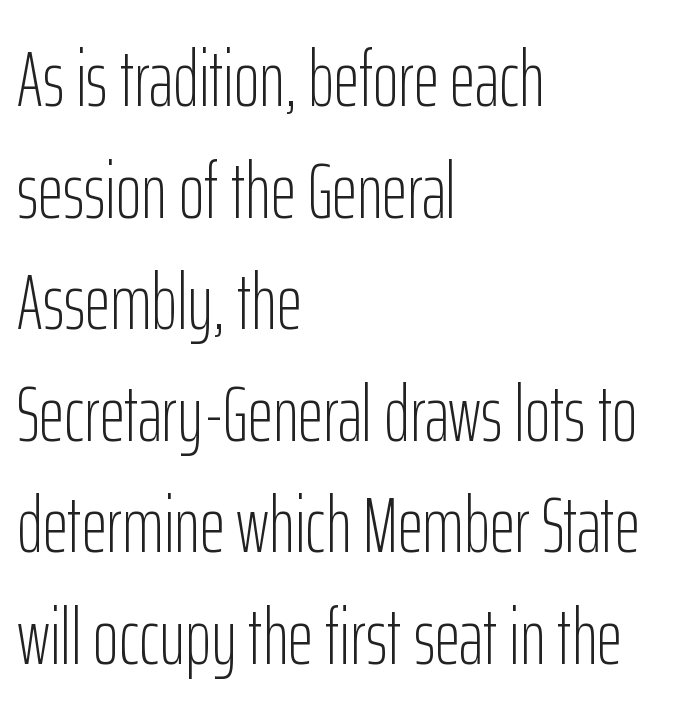
Q: Is the text bold? A: No.
Q: Is the text italic (slanted)? A: No, it is upright.
Q: Is the typeface a serif or a sans-serif typeface? A: Sans-serif.
Q: Is the text underlined? A: No.
Q: How is the paragraph aligned? A: Left-aligned.
Q: Is the spacing between letters normal or unusually wide? A: Normal.
Q: Is the spacing between lines tight, normal or loose? A: Normal.
Q: Width (condensed, normal, or wide)? A: Condensed.
Q: Stroke contrast? A: Low.
Q: x-height? A: Medium.
Q: Monospaced? A: No.
